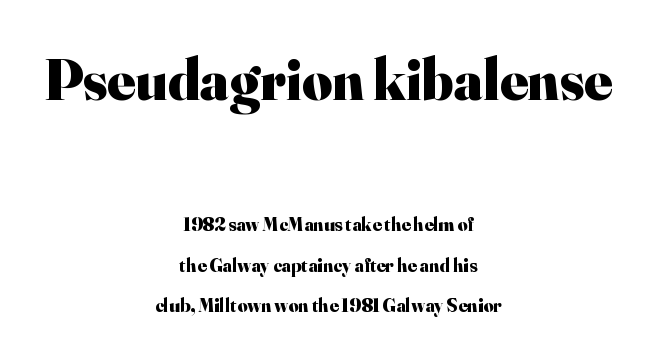
Q: Is the text bold? A: Yes.
Q: Is the text italic (slanted)? A: No, it is upright.
Q: Is the typeface a serif or a sans-serif typeface? A: Serif.
Q: Is the text underlined? A: No.
Q: How is the paragraph aligned? A: Centered.
Q: Is the spacing between letters normal or unusually wide? A: Normal.
Q: Is the spacing between lines tight, normal or loose? A: Loose.
Q: Which block of text is set in a larger size, the first (top) or the second (bottom)? A: The first (top) one.
Q: Width (condensed, normal, or wide)? A: Normal.
Q: Stroke contrast? A: High.
Q: x-height? A: Small.
Q: Monospaced? A: No.
